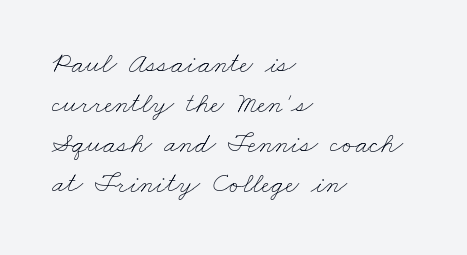
{"bold": "no", "weight": "thin", "width": "wide", "stroke_contrast": "low", "x_height": "small", "monospaced": "no", "underline": "no", "align": "left", "line_spacing": "normal", "line_spacing_ratio": 1.38, "letter_spacing": "normal", "letter_spacing_em": 0.0, "glyph_px": 29}
